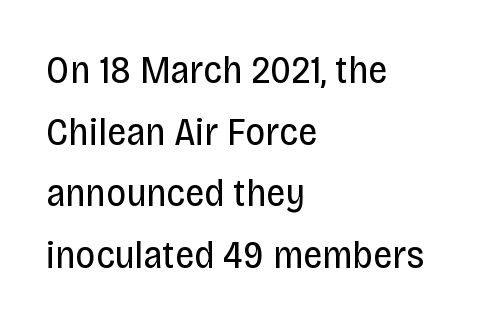
Q: Is the text bold? A: No.
Q: Is the text italic (slanted)? A: No, it is upright.
Q: Is the typeface a serif or a sans-serif typeface? A: Sans-serif.
Q: Is the text underlined? A: No.
Q: How is the paragraph aligned? A: Left-aligned.
Q: Is the spacing between letters normal or unusually wide? A: Normal.
Q: Is the spacing between lines tight, normal or loose? A: Normal.
Q: Width (condensed, normal, or wide)? A: Condensed.
Q: Stroke contrast? A: Low.
Q: x-height? A: Large.
Q: Monospaced? A: No.
